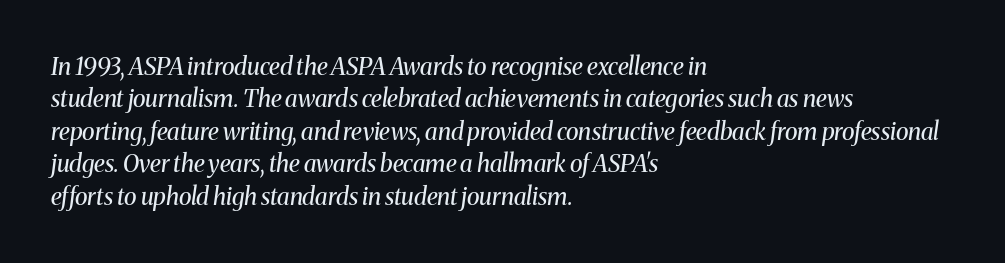
The space between consecutive lines is moderate. Heaviness? Minimal to ordinary, like unemphasized prose. The whole block is typeset with a tilt. In CSS terms this would be text-align: left.
